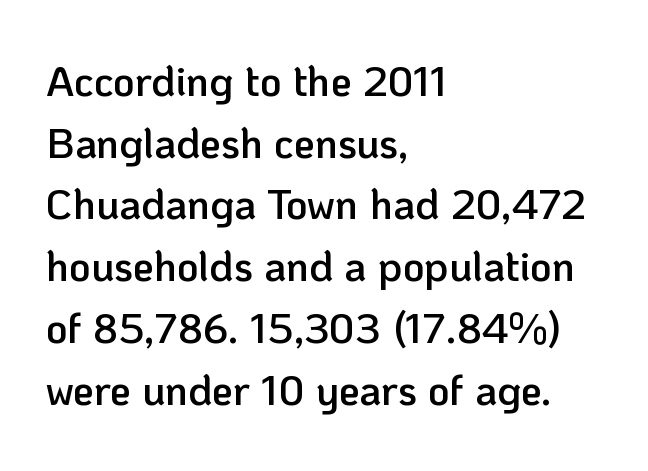
Q: Is the text bold? A: Semi-bold.
Q: Is the text italic (slanted)? A: No, it is upright.
Q: Is the typeface a serif or a sans-serif typeface? A: Sans-serif.
Q: Is the text underlined? A: No.
Q: How is the paragraph aligned? A: Left-aligned.
Q: Is the spacing between letters normal or unusually wide? A: Normal.
Q: Is the spacing between lines tight, normal or loose? A: Normal.
Q: Width (condensed, normal, or wide)? A: Normal.
Q: Stroke contrast? A: Low.
Q: x-height? A: Medium.
Q: Monospaced? A: No.
